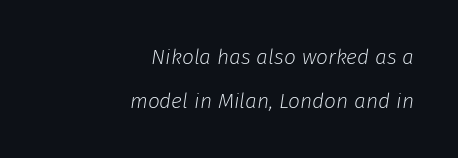
{"italic": "yes", "lean": "right", "slant_degrees": 8, "bold": "no", "underline": "no", "align": "right", "line_spacing": "loose", "line_spacing_ratio": 2.09, "letter_spacing": "normal", "letter_spacing_em": 0.0, "glyph_px": 21}
